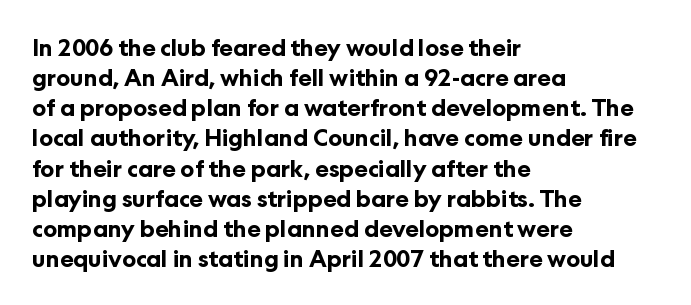
Does extra space separate the letters? No, they use regular spacing. The passage is arranged the way most books set body copy — flush left. Successive baselines arrive at the customary interval. Posture: upright roman. Is the type bold? Yes — the strokes are clearly thick and heavy.
